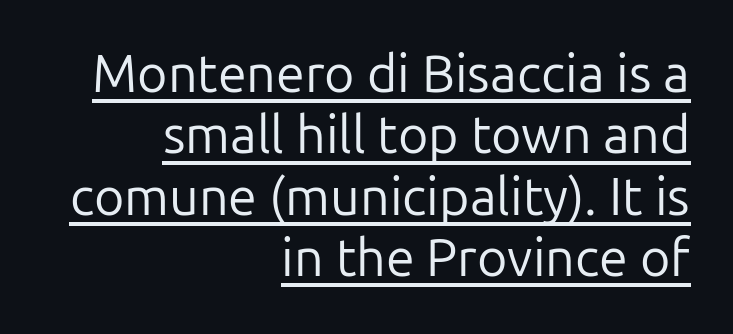
{"serif": "no", "italic": "no", "bold": "no", "weight": "regular", "width": "normal", "stroke_contrast": "low", "x_height": "medium", "monospaced": "no", "underline": "yes", "align": "right", "line_spacing_ratio": 1.18, "letter_spacing": "normal", "letter_spacing_em": 0.0, "glyph_px": 52}
